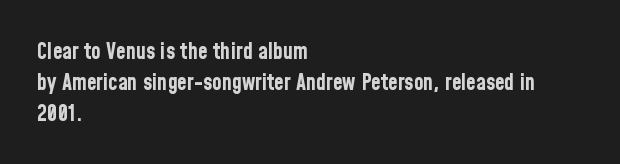
{"italic": "no", "bold": "yes", "underline": "no", "align": "left", "line_spacing": "normal", "line_spacing_ratio": 1.41, "letter_spacing": "normal", "letter_spacing_em": 0.0, "glyph_px": 22}
